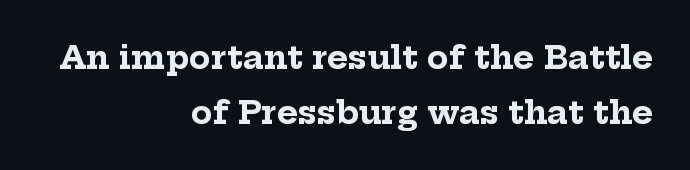
Q: Is the text bold? A: Yes.
Q: Is the text italic (slanted)? A: No, it is upright.
Q: Is the typeface a serif or a sans-serif typeface? A: Serif.
Q: Is the text underlined? A: No.
Q: How is the paragraph aligned? A: Right-aligned.
Q: Is the spacing between letters normal or unusually wide? A: Normal.
Q: Width (condensed, normal, or wide)? A: Normal.
Q: Stroke contrast? A: Low.
Q: x-height? A: Medium.
Q: Monospaced? A: No.
